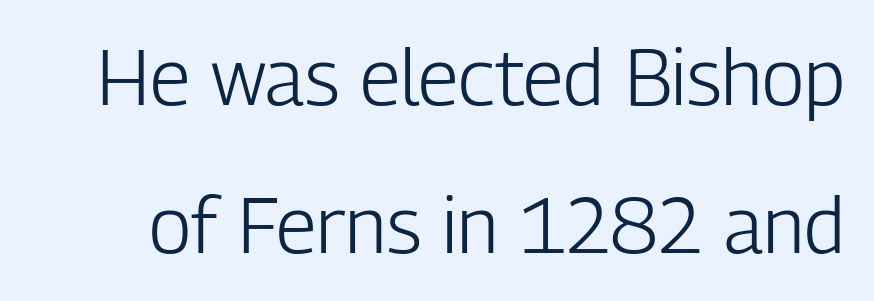
{"serif": "no", "italic": "no", "bold": "no", "weight": "light", "width": "condensed", "stroke_contrast": "low", "x_height": "medium", "monospaced": "no", "underline": "no", "line_spacing": "loose", "line_spacing_ratio": 1.9, "letter_spacing": "normal", "letter_spacing_em": 0.0, "glyph_px": 78}
